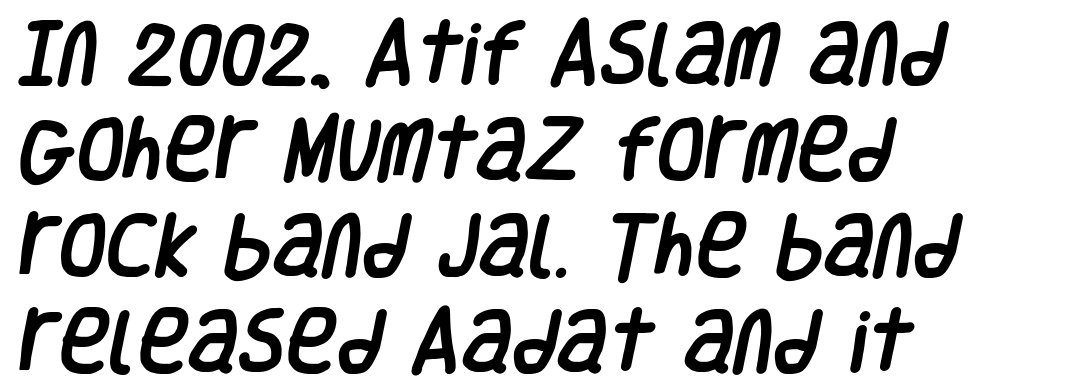
The image shows 69 px condensed sans-serif type; set left-aligned, normal line spacing (1.39x), normal letter spacing, not underlined; low stroke contrast and a large x-height.
